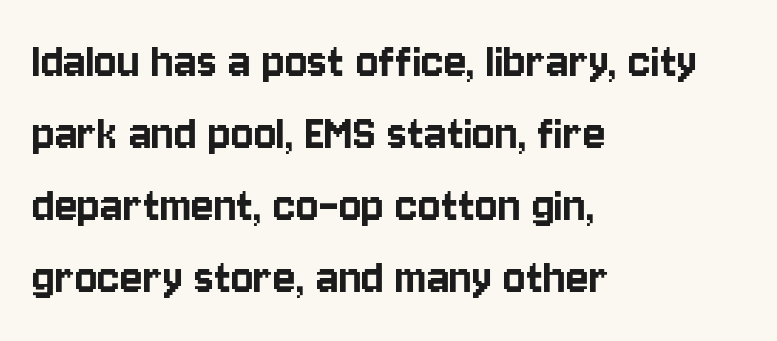
Q: Is the text italic (slanted)? A: No, it is upright.
Q: Is the typeface a serif or a sans-serif typeface? A: Sans-serif.
Q: Is the text underlined? A: No.
Q: How is the paragraph aligned? A: Left-aligned.
Q: Is the spacing between letters normal or unusually wide? A: Normal.
Q: Is the spacing between lines tight, normal or loose? A: Normal.
Q: Width (condensed, normal, or wide)? A: Condensed.
Q: Stroke contrast? A: Low.
Q: x-height? A: Large.
Q: Monospaced? A: No.
